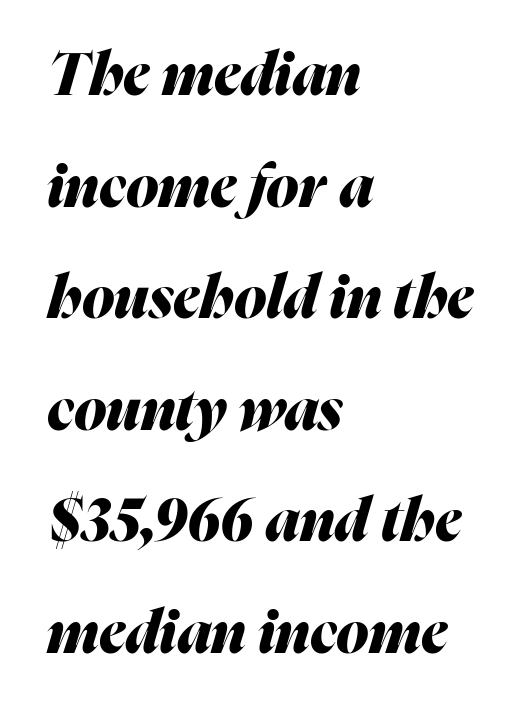
Descender tails drop into unmarked territory. Summary of weight: heavy, a full bold. The face used here is proportionally spaced, like ordinary book or web type. An italicized treatment has been applied to the whole sample. Reading down the block, your eye returns to a fixed left position each line. The face used here is rendered with its standard letterfit.
